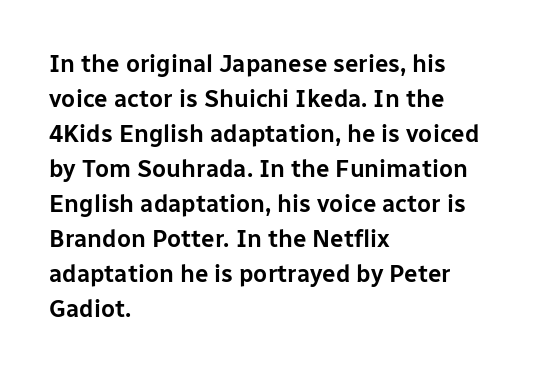
Style check: upright. The designer left line spacing at the default. Casual observation: everything's shoved over to the left. Tracking here is standard; glyphs follow each other at the usual distance. The foot of each line stays bare and open.
